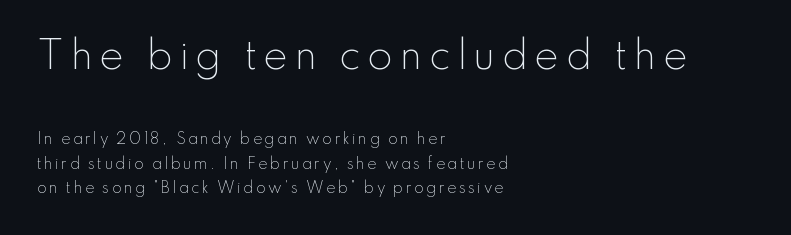
The image shows 37 px light sans-serif type, upright; set left-aligned, line spacing 1.75x, not underlined; the first (top) block is 2.64x larger; low stroke contrast and a small x-height.
